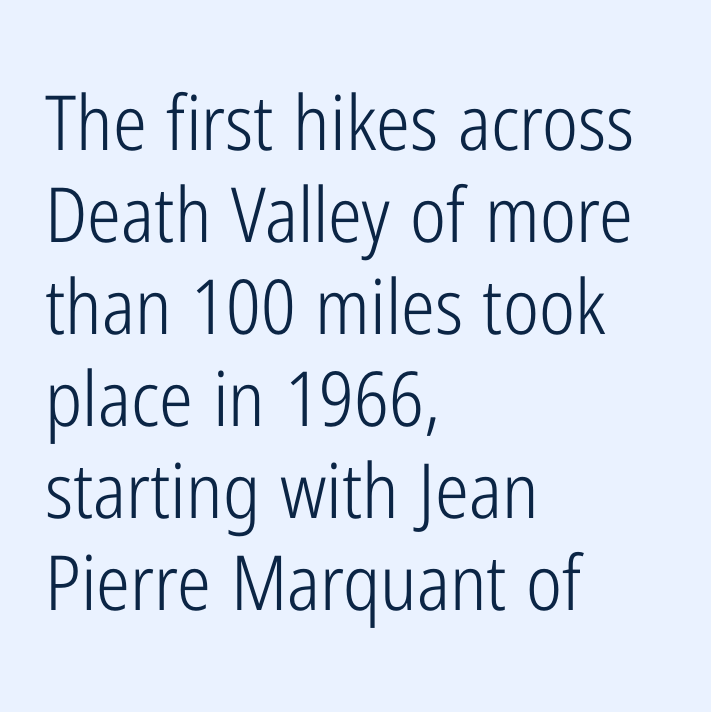
The image shows 76 px light, condensed sans-serif type, upright; set left-aligned, line spacing 1.21x, normal letter spacing, not underlined; low stroke contrast and a medium x-height.
